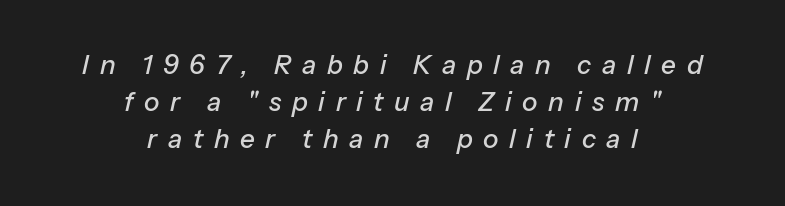
The rendering inserts visible extra space after every character. A normal amount of white space separates one row of letters from the next. There's an unmistakable incline to the writing here. Underline: absent. These lines stack symmetrically, like a column narrowing and widening about its center.
